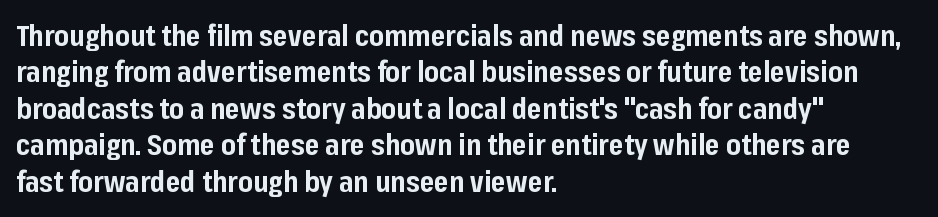
Q: Is the text bold? A: Yes.
Q: Is the text italic (slanted)? A: No, it is upright.
Q: Is the typeface a serif or a sans-serif typeface? A: Sans-serif.
Q: Is the text underlined? A: No.
Q: How is the paragraph aligned? A: Left-aligned.
Q: Is the spacing between letters normal or unusually wide? A: Normal.
Q: Is the spacing between lines tight, normal or loose? A: Normal.
Q: Width (condensed, normal, or wide)? A: Normal.
Q: Stroke contrast? A: Low.
Q: x-height? A: Medium.
Q: Monospaced? A: No.
